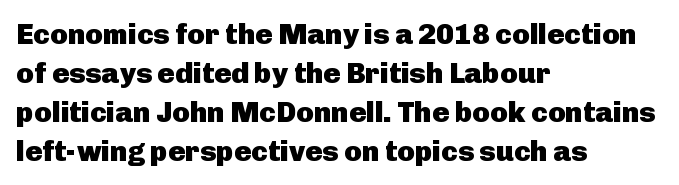
Type without underlining. What stands out about the letter spacing? Nothing — it is the standard amount. Typographic density is high because the face is bold. A typesetter would call this proportional, since set widths differ per character.
